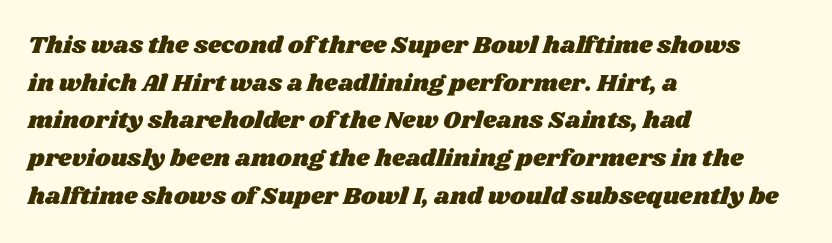
Q: Is the text underlined? A: No.
Q: How is the paragraph aligned? A: Left-aligned.
Q: Is the spacing between letters normal or unusually wide? A: Normal.
Q: Is the spacing between lines tight, normal or loose? A: Normal.
